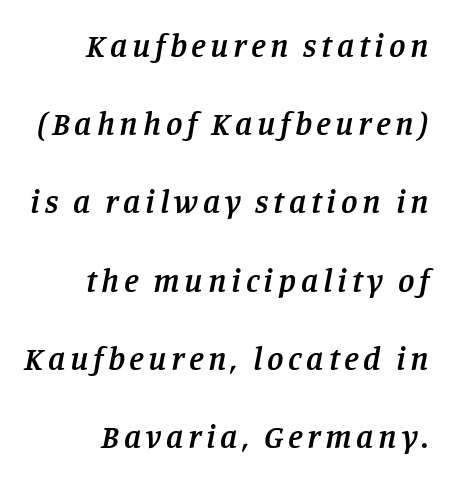
The area under the type is left untouched. What's the leading like? Stretched, with rows far apart. Reading down the block, your eye finds every line finishing at a fixed right position. Here the designer chose a conventional face with non-uniform glyph widths. Each glyph is drawn with semibold strokes, heavier than normal yet not fully bold.
